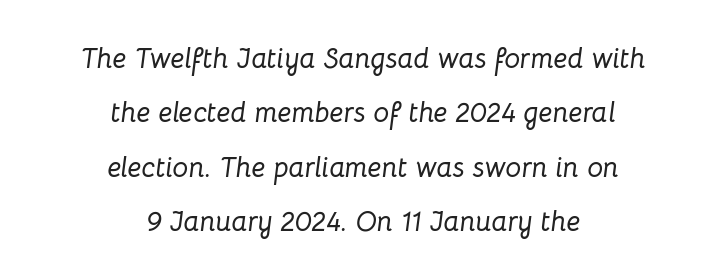
{"italic": "yes", "lean": "right", "slant_degrees": 8, "width": "normal", "stroke_contrast": "low", "x_height": "medium", "monospaced": "no", "underline": "no", "align": "center", "line_spacing": "loose", "line_spacing_ratio": 1.94, "letter_spacing": "normal", "letter_spacing_em": 0.0, "glyph_px": 28}
